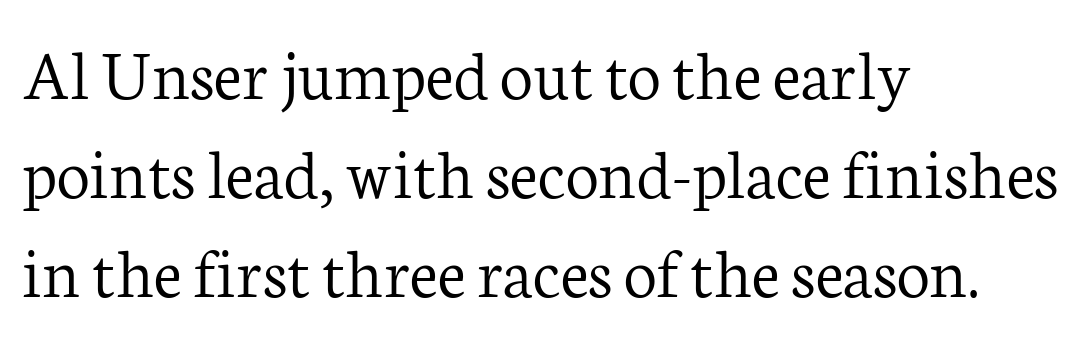
{"serif": "yes", "italic": "no", "bold": "no", "weight": "light", "width": "normal", "stroke_contrast": "low", "x_height": "medium", "monospaced": "no", "underline": "no", "align": "left", "line_spacing": "normal", "line_spacing_ratio": 1.34, "letter_spacing": "normal", "letter_spacing_em": 0.0, "glyph_px": 74}
